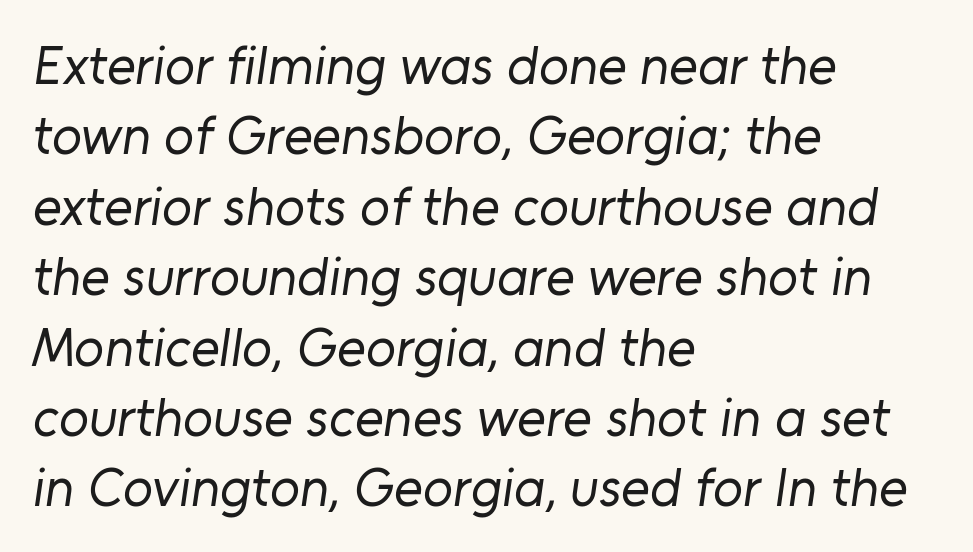
Line spacing here is normal. Where is the straight margin? On the left. Stem width sits at or under what a default text font uses. Does the type have serifs? No, each stem ends abruptly.
